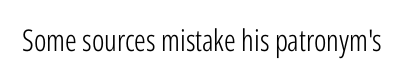
Q: Is the text bold? A: No.
Q: Is the text italic (slanted)? A: No, it is upright.
Q: Is the typeface a serif or a sans-serif typeface? A: Sans-serif.
Q: Is the text underlined? A: No.
Q: Is the spacing between letters normal or unusually wide? A: Normal.
Q: Width (condensed, normal, or wide)? A: Condensed.
Q: Stroke contrast? A: Low.
Q: x-height? A: Medium.
Q: Monospaced? A: No.
